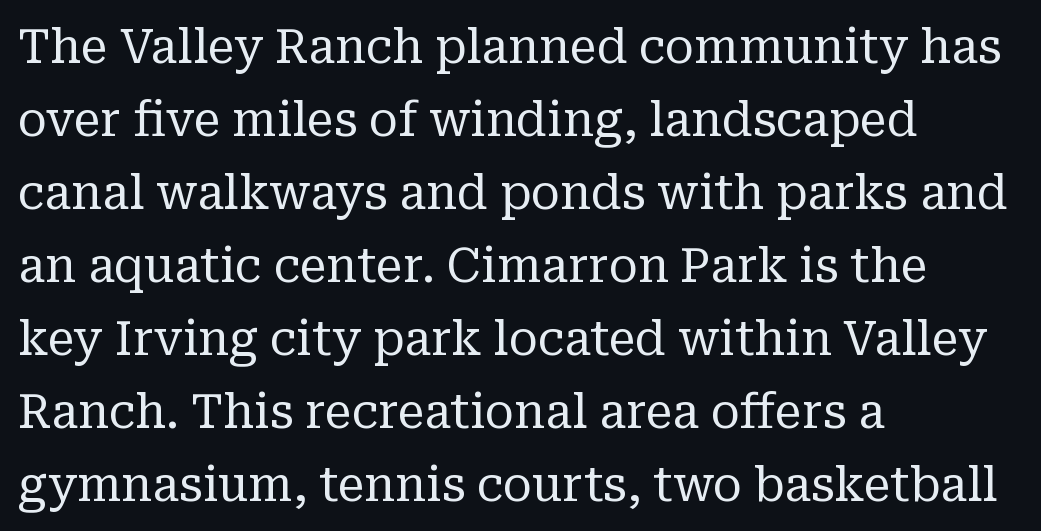
The image shows 48 px regular-weight serif type, upright; set left-aligned, normal line spacing (1.52x), normal letter spacing, not underlined; low stroke contrast and a medium x-height.
